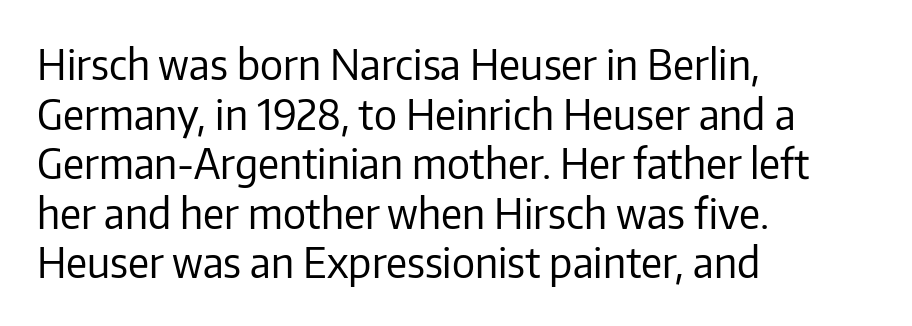
The image shows 41 px regular-weight sans-serif type, upright; set left-aligned, line spacing 1.21x, normal letter spacing, not underlined; low stroke contrast and a medium x-height.
